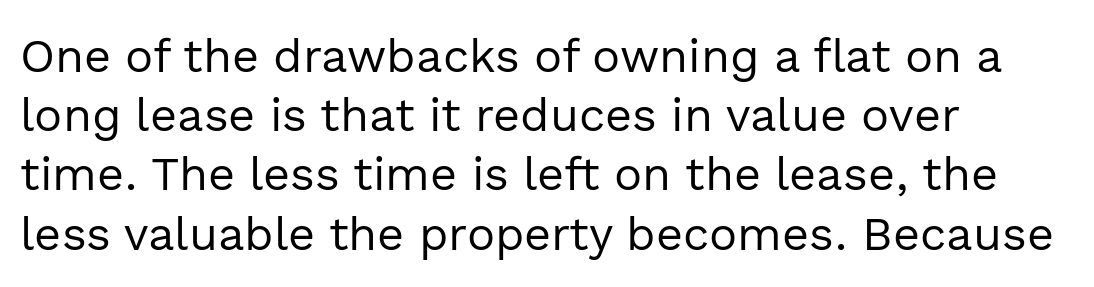
{"serif": "no", "italic": "no", "bold": "no", "weight": "regular", "width": "normal", "x_height": "medium", "monospaced": "no", "underline": "no", "align": "left", "line_spacing": "normal", "line_spacing_ratio": 1.26, "letter_spacing": "normal", "letter_spacing_em": 0.0, "glyph_px": 47}
